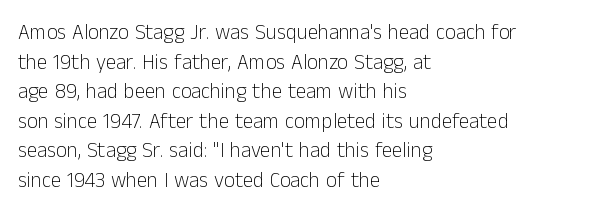
{"italic": "no", "bold": "no", "underline": "no", "align": "left", "line_spacing": "normal", "line_spacing_ratio": 1.41, "letter_spacing": "normal", "letter_spacing_em": 0.0, "glyph_px": 21}
